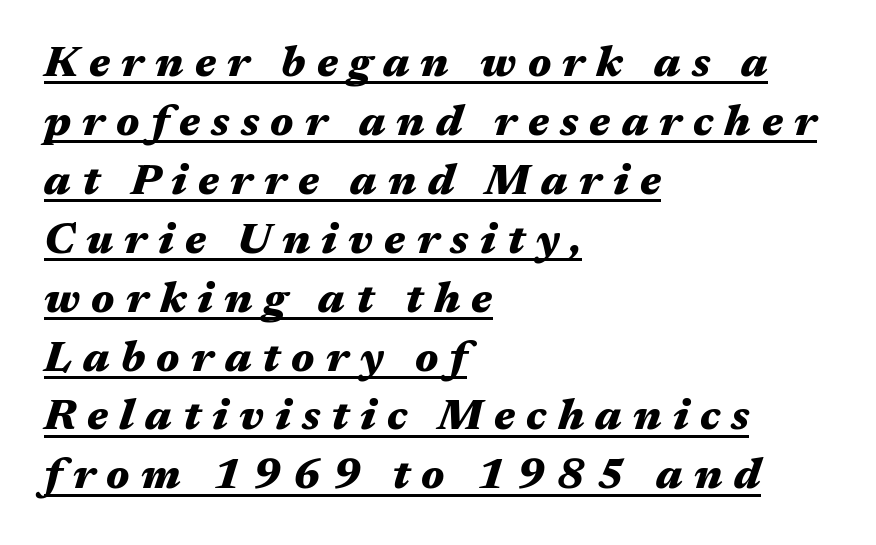
Q: Is the text bold? A: Yes.
Q: Is the text italic (slanted)? A: Yes, it leans right by about 17 degrees.
Q: Is the text underlined? A: Yes.
Q: How is the paragraph aligned? A: Left-aligned.
Q: Is the spacing between letters normal or unusually wide? A: Unusually wide.
Q: Is the spacing between lines tight, normal or loose? A: Normal.
Q: Width (condensed, normal, or wide)? A: Wide.
Q: Stroke contrast? A: Medium.
Q: x-height? A: Medium.
Q: Monospaced? A: No.
